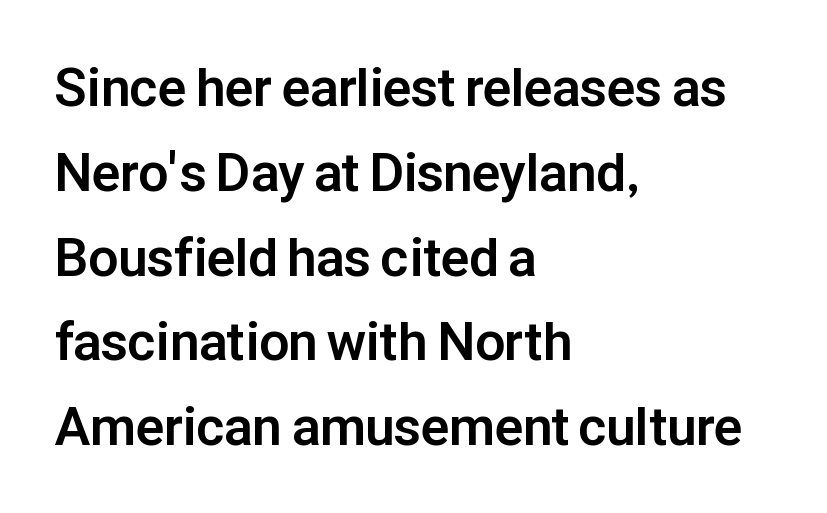
The image shows 53 px bold sans-serif type, upright; set left-aligned, normal line spacing (1.6x), normal letter spacing, not underlined; low stroke contrast and a medium x-height.
